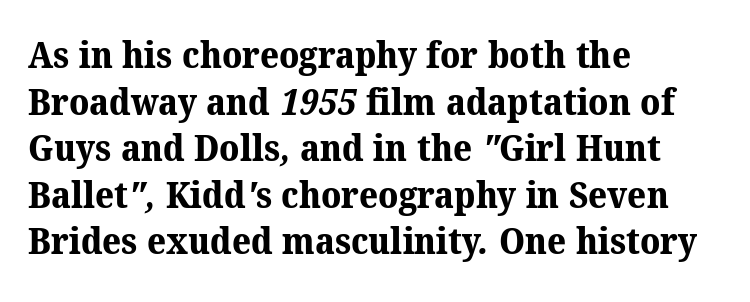
{"serif": "yes", "bold": "yes", "weight": "bold", "width": "normal", "stroke_contrast": "medium", "x_height": "medium", "monospaced": "no", "underline": "no", "align": "left", "line_spacing": "normal", "line_spacing_ratio": 1.26, "letter_spacing": "normal", "letter_spacing_em": 0.0, "glyph_px": 37}
